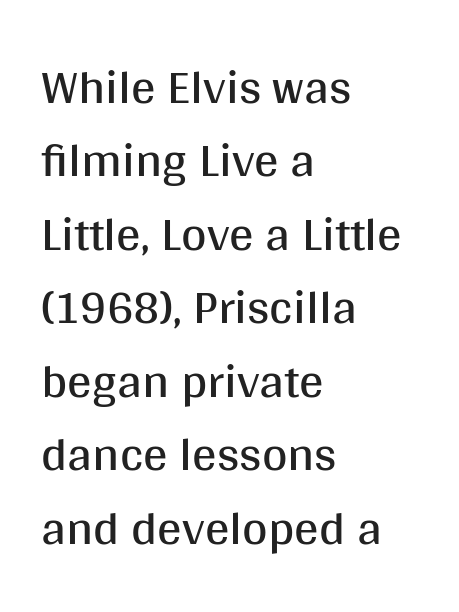
{"serif": "no", "italic": "no", "bold": "no", "weight": "regular", "width": "normal", "stroke_contrast": "medium", "x_height": "large", "monospaced": "no", "underline": "no", "align": "left", "line_spacing": "normal", "line_spacing_ratio": 1.5, "letter_spacing": "normal", "letter_spacing_em": 0.0, "glyph_px": 49}
